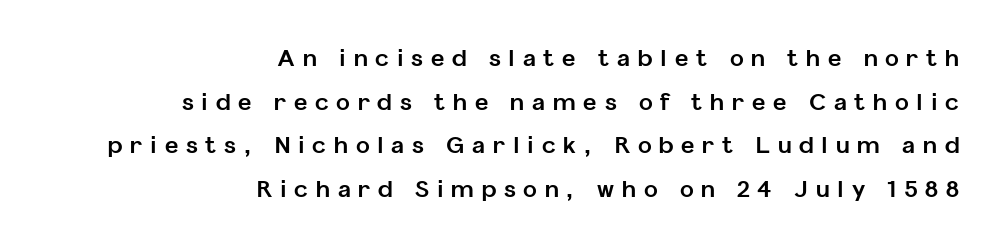
Between one letter and the next there's a generous, obvious gap. In terms of weight, the rendering is a true, heavy bold. Unlike italic type, these characters show no tilt at all. How would I describe the line gaps? Wide and relaxed.
